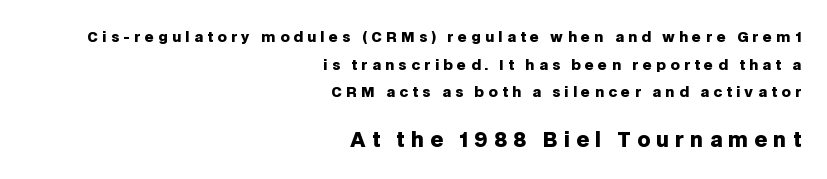
Stroke thickness is high; the sample reads as a true bold. Casual observation: everything's shoved over to the right. The passage shown is not underscored anywhere. These lines stand farther apart than default settings would place them. The emphasis by scale lands on block number two, below.
